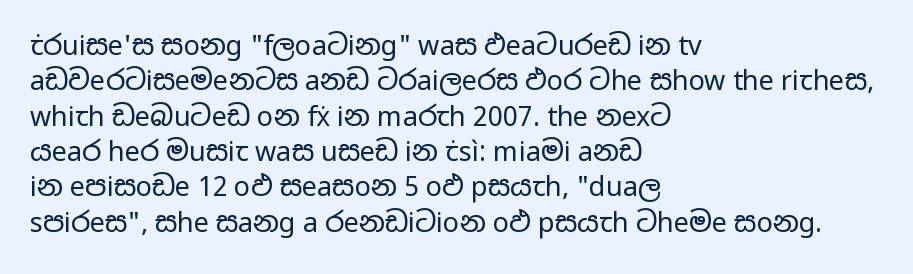
Line beginnings align vertically; line endings do not. The typography opts for an upright posture over an oblique one. Baseline-to-baseline distance is the conventional proportion of letter height. The characters are drawn with everyday or finer stroke widths. Here the glyphs are tracked normally, forming tight word shapes.
